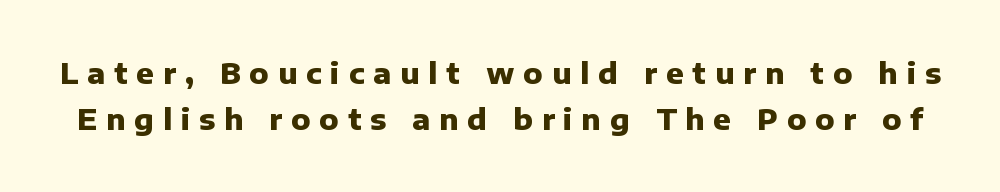
{"serif": "no", "italic": "no", "bold": "yes", "weight": "heavy", "width": "normal", "stroke_contrast": "low", "x_height": "medium", "monospaced": "no", "underline": "no", "line_spacing": "normal", "line_spacing_ratio": 1.6, "letter_spacing": "wide", "letter_spacing_em": 0.31, "glyph_px": 29}
